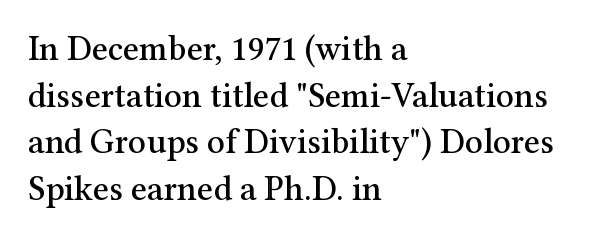
{"serif": "yes", "italic": "no", "width": "normal", "stroke_contrast": "medium", "x_height": "medium", "monospaced": "no", "underline": "no", "align": "left", "line_spacing": "normal", "line_spacing_ratio": 1.33, "letter_spacing": "normal", "letter_spacing_em": 0.0, "glyph_px": 35}
